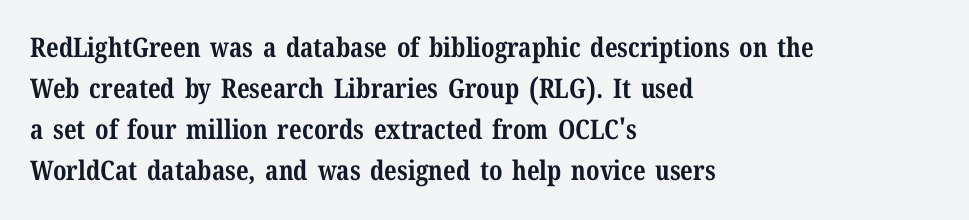
The image shows 27 px bold type, upright; set left-aligned, normal line spacing (1.52x), normal letter spacing, not underlined.
